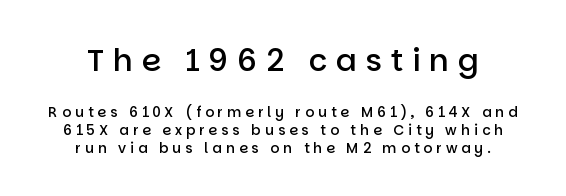
{"serif": "no", "italic": "no", "bold": "semi", "weight": "semibold", "width": "normal", "stroke_contrast": "low", "x_height": "large", "monospaced": "no", "underline": "no", "align": "center", "line_spacing": "normal", "line_spacing_ratio": 1.27, "letter_spacing": "wide", "letter_spacing_em": 0.28, "larger_block": "first", "size_ratio": 2.21, "glyph_px": 31}
